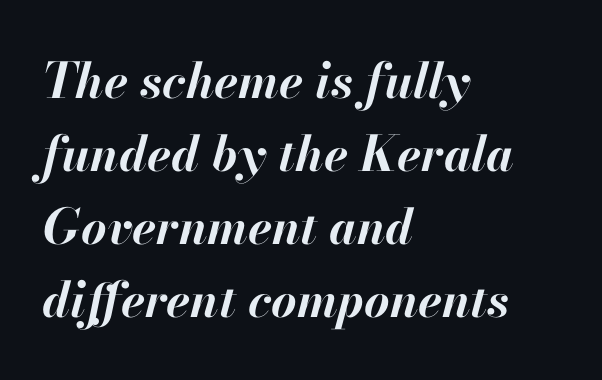
The image shows 49 px bold type, italic (leaning right); set left-aligned, normal line spacing (1.49x), normal letter spacing, not underlined; high stroke contrast and a small x-height.
